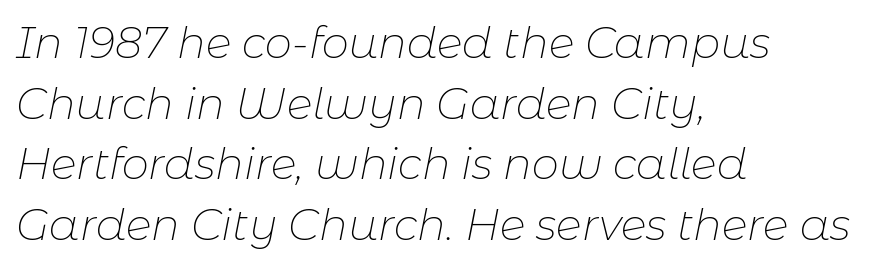
The image shows 43 px thin type, italic (leaning right); set left-aligned, normal line spacing (1.41x), normal letter spacing, not underlined; low stroke contrast and a medium x-height.
